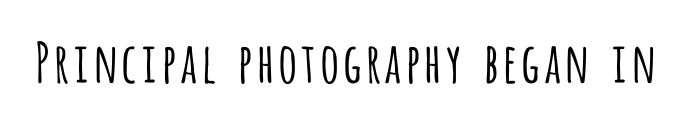
{"serif": "no", "italic": "no", "bold": "no", "weight": "light", "width": "condensed", "stroke_contrast": "low", "x_height": "large", "monospaced": "no", "underline": "no", "letter_spacing": "normal", "letter_spacing_em": 0.0, "glyph_px": 55}
